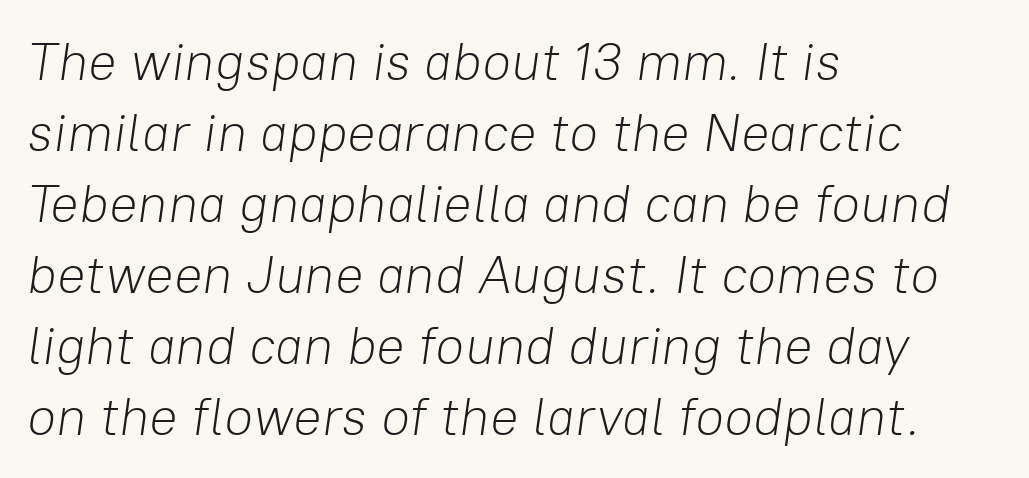
The image shows 53 px light type, italic (leaning right); set left-aligned, normal line spacing (1.34x), normal letter spacing, not underlined; low stroke contrast and a medium x-height.
